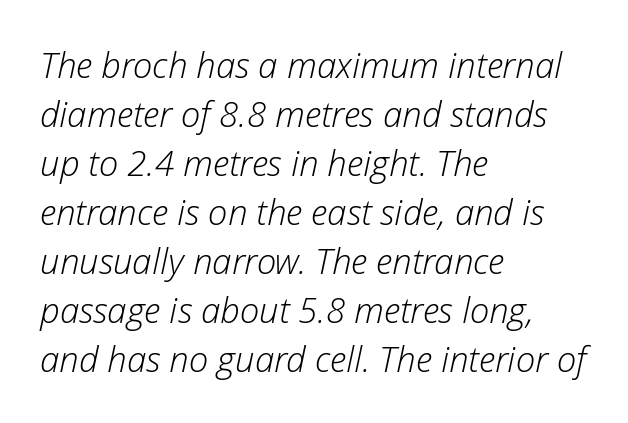
Q: Is the text bold? A: No.
Q: Is the text italic (slanted)? A: Yes, it leans right by about 12 degrees.
Q: Is the text underlined? A: No.
Q: How is the paragraph aligned? A: Left-aligned.
Q: Is the spacing between letters normal or unusually wide? A: Normal.
Q: Is the spacing between lines tight, normal or loose? A: Normal.
Q: Width (condensed, normal, or wide)? A: Normal.
Q: Stroke contrast? A: Low.
Q: x-height? A: Medium.
Q: Monospaced? A: No.
